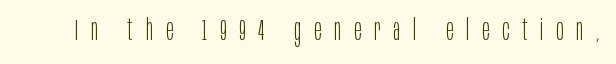
{"serif": "no", "italic": "no", "bold": "no", "weight": "light", "width": "condensed", "stroke_contrast": "low", "x_height": "large", "monospaced": "no", "underline": "no", "letter_spacing": "wide", "letter_spacing_em": 0.43, "glyph_px": 30}
